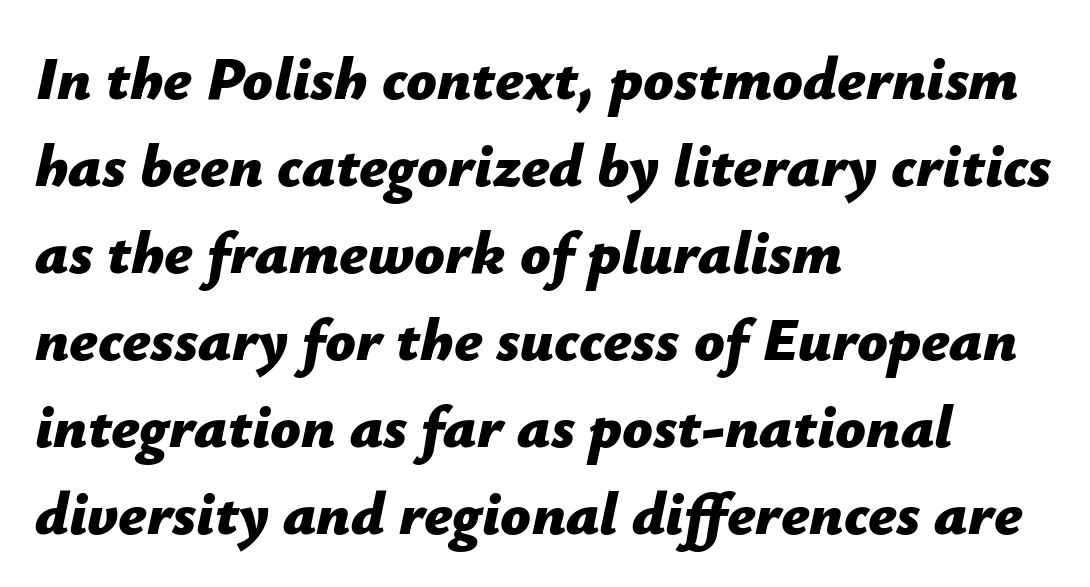
Q: Is the text bold? A: Yes.
Q: Is the text italic (slanted)? A: Yes, it leans right by about 12 degrees.
Q: Is the text underlined? A: No.
Q: How is the paragraph aligned? A: Left-aligned.
Q: Is the spacing between letters normal or unusually wide? A: Normal.
Q: Is the spacing between lines tight, normal or loose? A: Normal.
Q: Width (condensed, normal, or wide)? A: Normal.
Q: Stroke contrast? A: Low.
Q: x-height? A: Medium.
Q: Monospaced? A: No.
